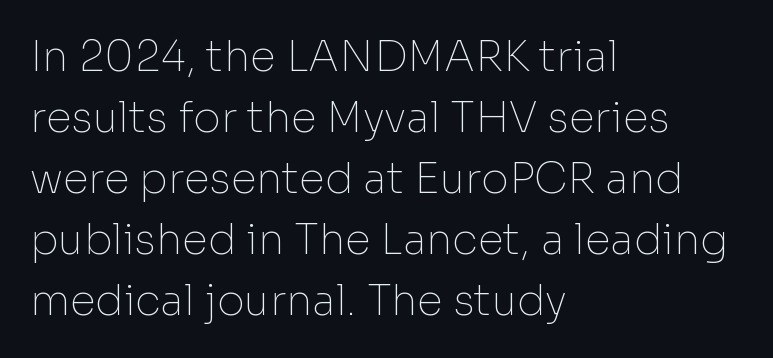
Look at the bottom of the vertical strokes: they stop flat, with no serifs. This sample keeps an unexceptional amount of space between lines. Check under the words: just untouched page. The type sits square on the baseline with zero lean.
